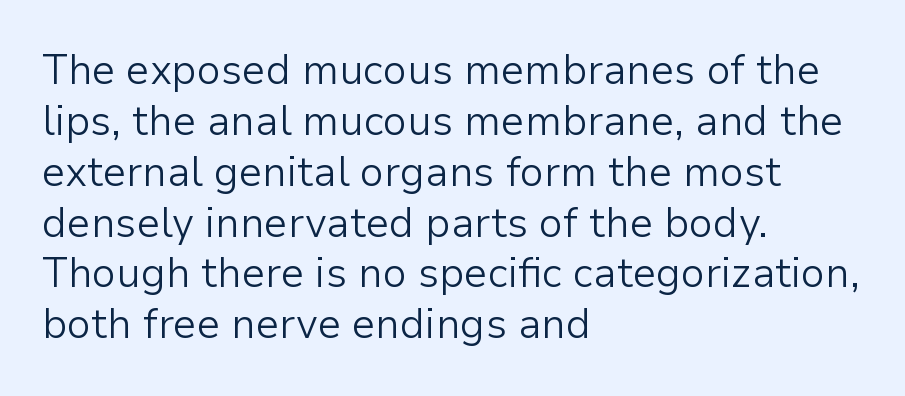
{"serif": "no", "italic": "no", "bold": "no", "weight": "light", "width": "normal", "stroke_contrast": "low", "x_height": "medium", "monospaced": "no", "underline": "no", "align": "left", "line_spacing_ratio": 1.24, "letter_spacing": "normal", "letter_spacing_em": 0.0, "glyph_px": 41}
